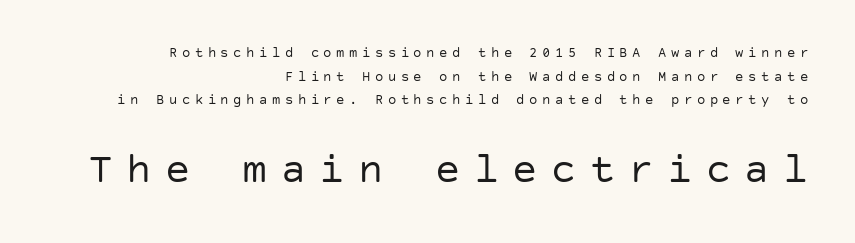
{"serif": "no", "italic": "no", "bold": "no", "weight": "regular", "width": "normal", "stroke_contrast": "low", "x_height": "large", "underline": "no", "align": "right", "line_spacing": "normal", "line_spacing_ratio": 1.69, "letter_spacing": "wide", "letter_spacing_em": 0.32, "larger_block": "second", "size_ratio": 3.0, "glyph_px": 42}
